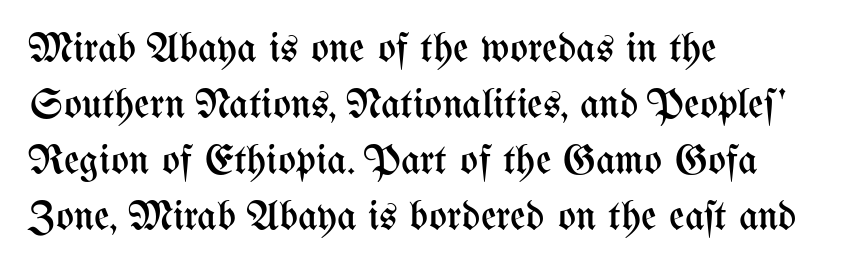
The image shows 42 px regular-weight, condensed type, upright; set left-aligned, normal line spacing (1.33x), normal letter spacing, not underlined; medium stroke contrast and a medium x-height.
